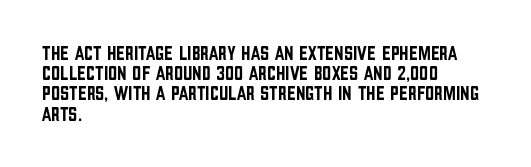
The string is rendered with underlining switched off. There is no visible air inserted between adjacent glyphs. Teacher's note: observe the even left margin — that is flush-left alignment. Notice how the stems are strictly vertical — no italics here.
